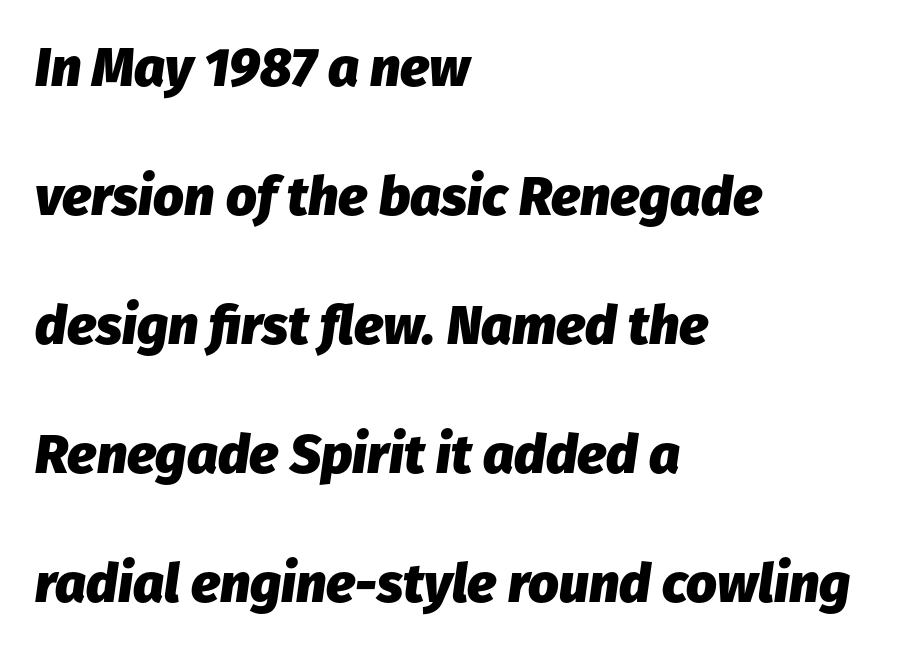
{"italic": "yes", "lean": "right", "slant_degrees": 8, "bold": "yes", "weight": "heavy", "width": "normal", "stroke_contrast": "low", "x_height": "medium", "monospaced": "no", "underline": "no", "align": "left", "line_spacing": "loose", "line_spacing_ratio": 2.39, "letter_spacing": "normal", "letter_spacing_em": 0.0, "glyph_px": 54}
